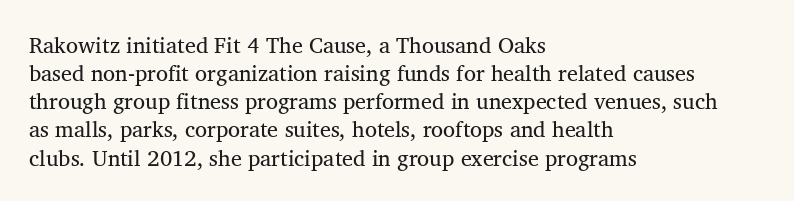
Q: Is the text bold? A: No.
Q: Is the text underlined? A: No.
Q: How is the paragraph aligned? A: Left-aligned.
Q: Is the spacing between letters normal or unusually wide? A: Normal.
Q: Is the spacing between lines tight, normal or loose? A: Normal.
